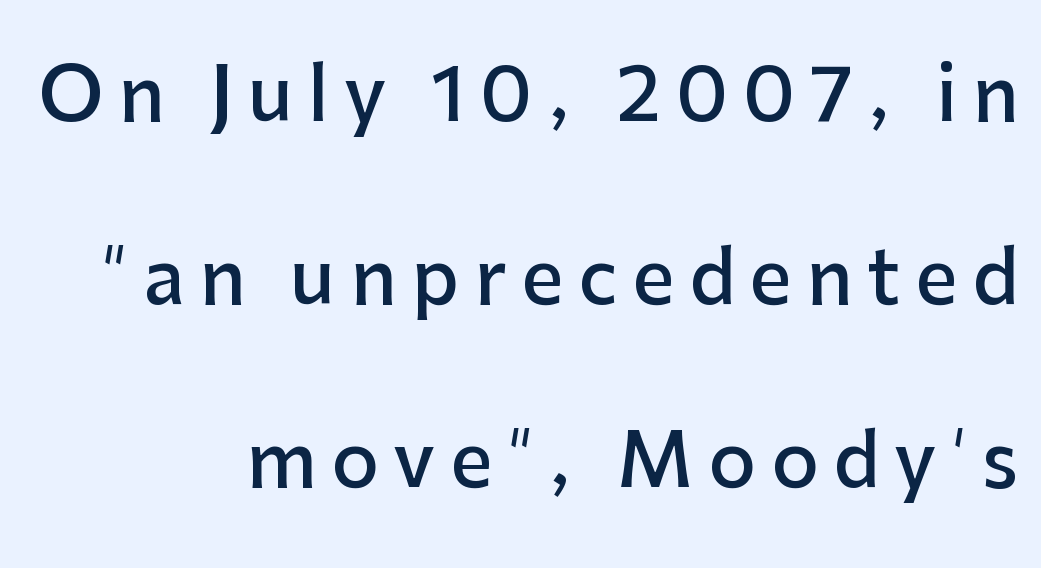
The sample has been set in demibold, a notch under bold. Upright lettering throughout. These lines stand farther apart than default settings would place them. Words appear elongated and porous because spacing is wide. Any mark beneath the type? The region is blank. Are there feet on the stems? There aren't — it's a sans.
